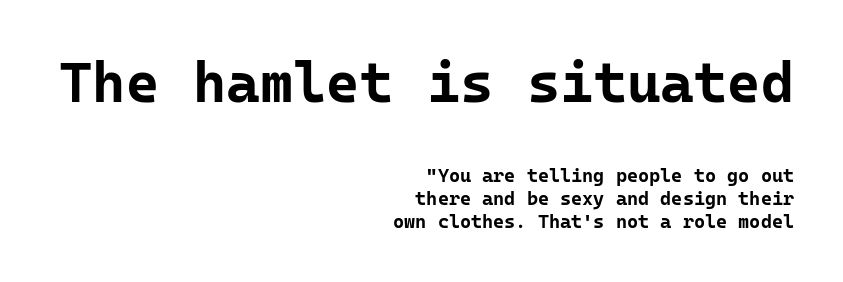
{"serif": "no", "italic": "no", "bold": "yes", "weight": "bold", "width": "normal", "stroke_contrast": "low", "x_height": "medium", "monospaced": "yes", "underline": "no", "align": "right", "line_spacing_ratio": 1.21, "letter_spacing": "normal", "letter_spacing_em": 0.0, "larger_block": "first", "size_ratio": 3.0, "glyph_px": 57}
